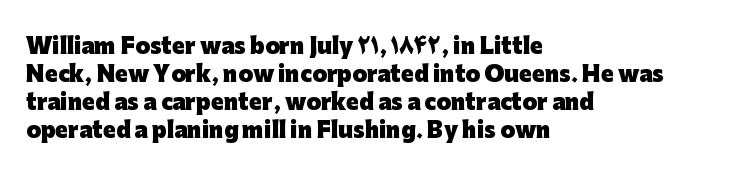
The image shows 21 px bold type, upright; set left-aligned, normal line spacing (1.33x), normal letter spacing, not underlined.
